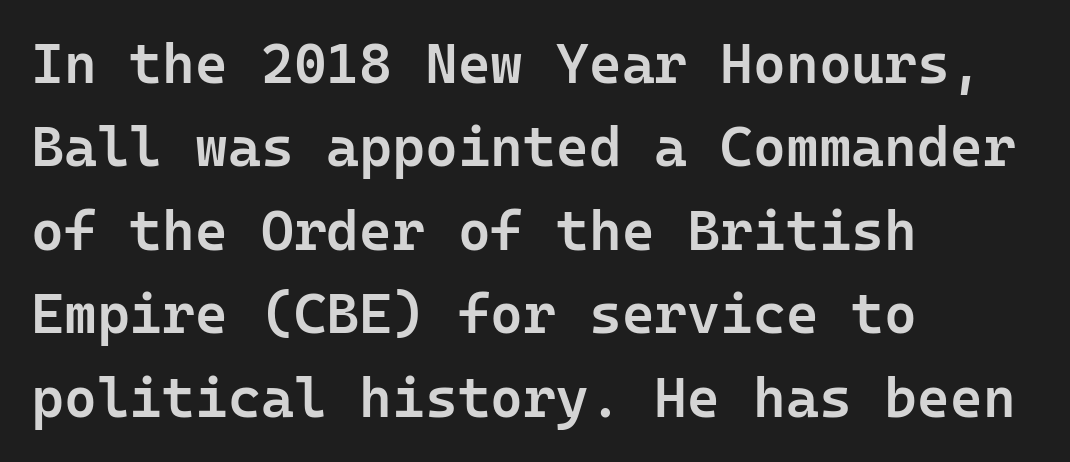
The image shows 56 px semibold sans-serif type, upright; set left-aligned, normal line spacing (1.49x), normal letter spacing, not underlined; low stroke contrast and a medium x-height.
